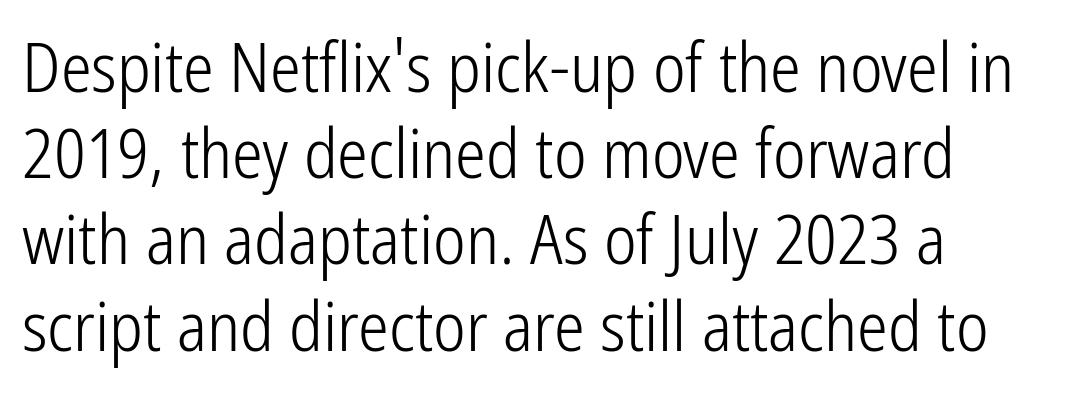
The image shows 69 px light, condensed sans-serif type, upright; set left-aligned, normal line spacing (1.25x), normal letter spacing, not underlined; low stroke contrast and a medium x-height.
